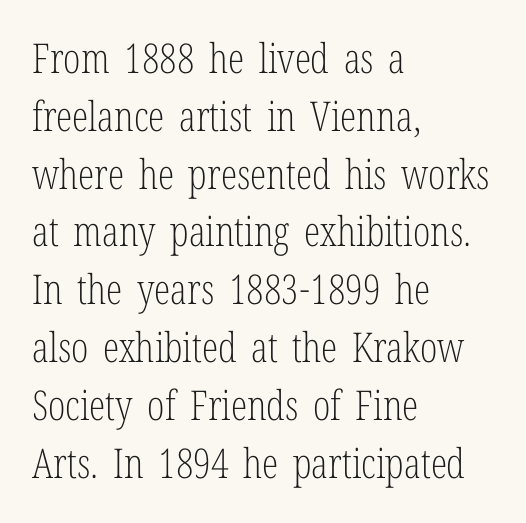
Stroke terminals: seriffed. Compared with a typical body face, this is equally light or lighter still. The letters stand upright; this is a roman face. The designer left line spacing at the default.
